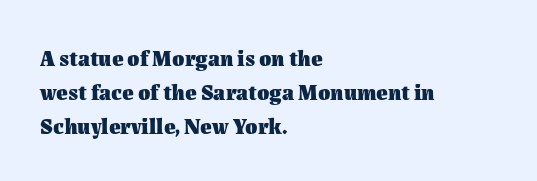
The image shows 22 px bold type, upright; set left-aligned, normal line spacing (1.54x), normal letter spacing, not underlined.
